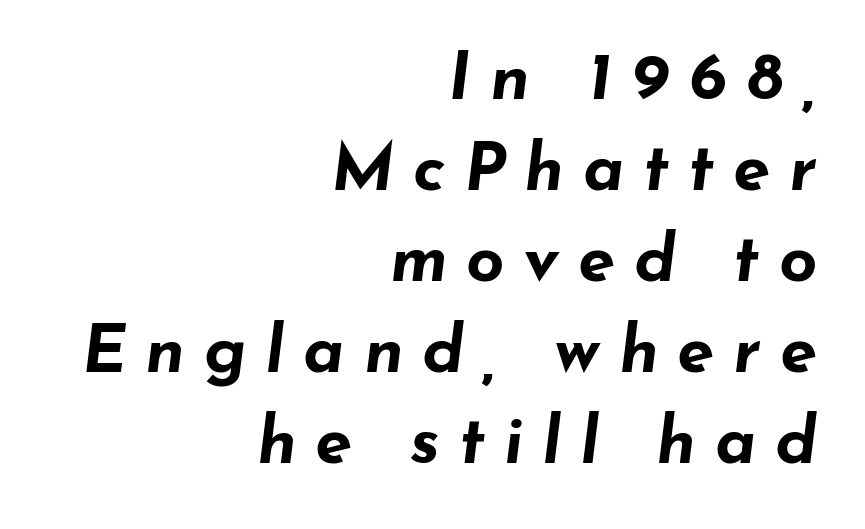
{"italic": "yes", "lean": "right", "slant_degrees": 7, "bold": "yes", "weight": "bold", "width": "wide", "stroke_contrast": "low", "x_height": "small", "monospaced": "no", "underline": "no", "align": "right", "line_spacing": "normal", "line_spacing_ratio": 1.36, "letter_spacing": "wide", "letter_spacing_em": 0.28, "glyph_px": 67}
